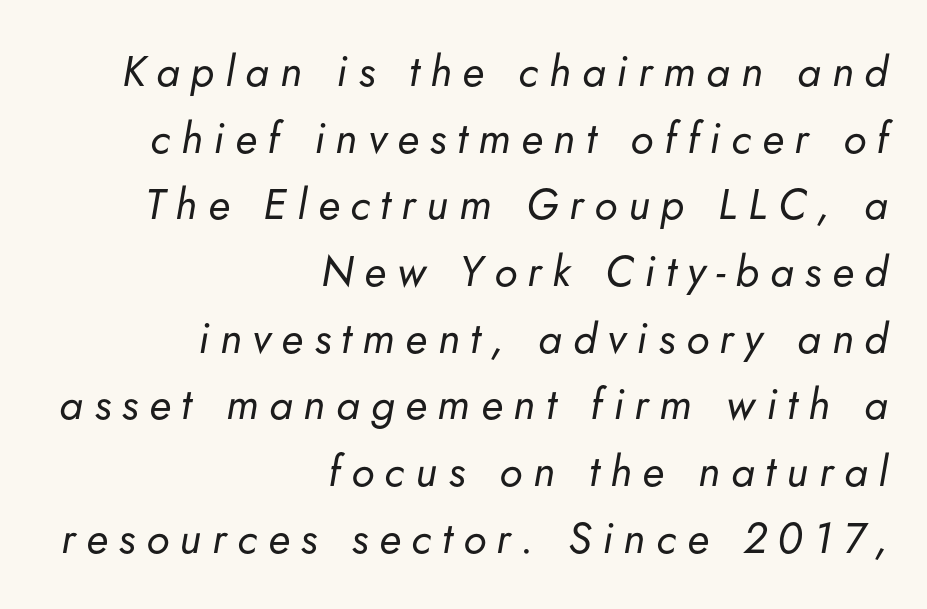
Q: Is the text bold? A: No.
Q: Is the text italic (slanted)? A: Yes, it leans right by about 5 degrees.
Q: Is the text underlined? A: No.
Q: How is the paragraph aligned? A: Right-aligned.
Q: Is the spacing between letters normal or unusually wide? A: Unusually wide.
Q: Is the spacing between lines tight, normal or loose? A: Normal.
Q: Width (condensed, normal, or wide)? A: Normal.
Q: Stroke contrast? A: Low.
Q: x-height? A: Small.
Q: Monospaced? A: No.
